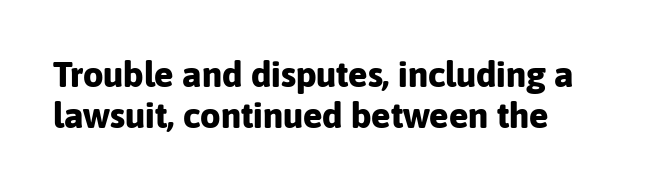
{"serif": "no", "italic": "no", "bold": "yes", "weight": "bold", "width": "normal", "stroke_contrast": "low", "x_height": "medium", "monospaced": "no", "underline": "no", "line_spacing": "tight", "line_spacing_ratio": 1.15, "letter_spacing": "normal", "letter_spacing_em": 0.0, "glyph_px": 36}
